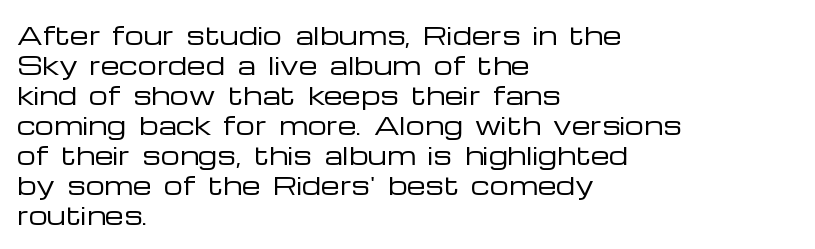
Q: Is the text bold? A: No.
Q: Is the text italic (slanted)? A: No, it is upright.
Q: Is the text underlined? A: No.
Q: How is the paragraph aligned? A: Left-aligned.
Q: Is the spacing between letters normal or unusually wide? A: Normal.
Q: Is the spacing between lines tight, normal or loose? A: Normal.
